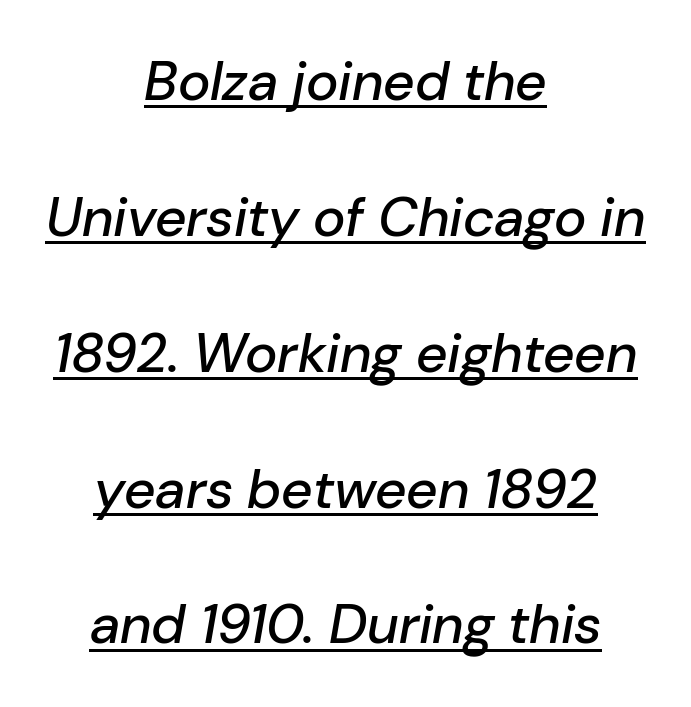
Q: Is the text italic (slanted)? A: Yes, it leans right by about 10 degrees.
Q: Is the text underlined? A: Yes.
Q: How is the paragraph aligned? A: Centered.
Q: Is the spacing between letters normal or unusually wide? A: Normal.
Q: Is the spacing between lines tight, normal or loose? A: Loose.
Q: Width (condensed, normal, or wide)? A: Normal.
Q: Stroke contrast? A: Low.
Q: x-height? A: Medium.
Q: Monospaced? A: No.
